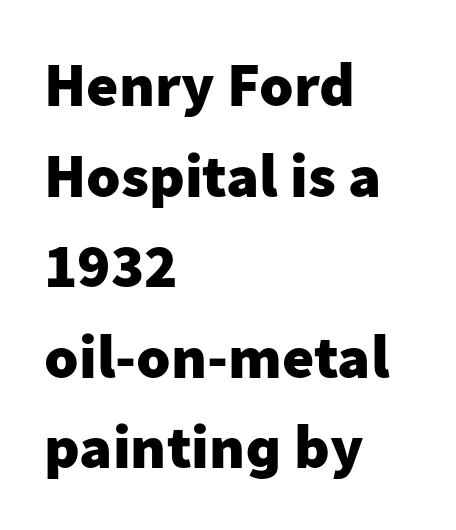
The image shows 62 px heavy sans-serif type, upright; set left-aligned, normal line spacing (1.46x), normal letter spacing, not underlined; low stroke contrast and a medium x-height.
